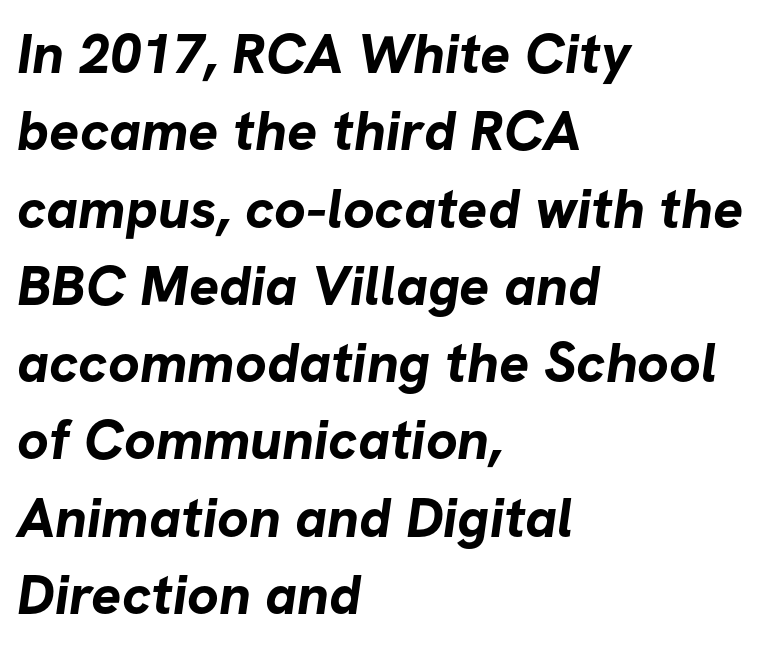
{"serif": "no", "bold": "yes", "weight": "bold", "width": "normal", "stroke_contrast": "low", "x_height": "medium", "monospaced": "no", "underline": "no", "align": "left", "line_spacing": "normal", "line_spacing_ratio": 1.38, "letter_spacing": "normal", "letter_spacing_em": 0.0, "glyph_px": 56}
